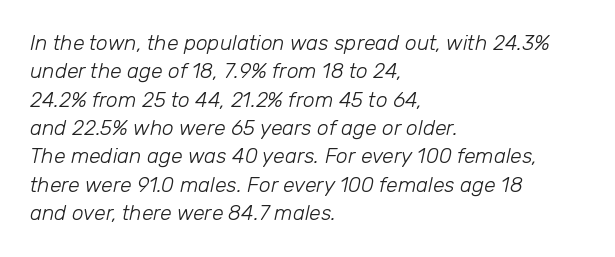
The image shows 21 px text type, italic (leaning right); set left-aligned, normal line spacing (1.35x), normal letter spacing, not underlined.
